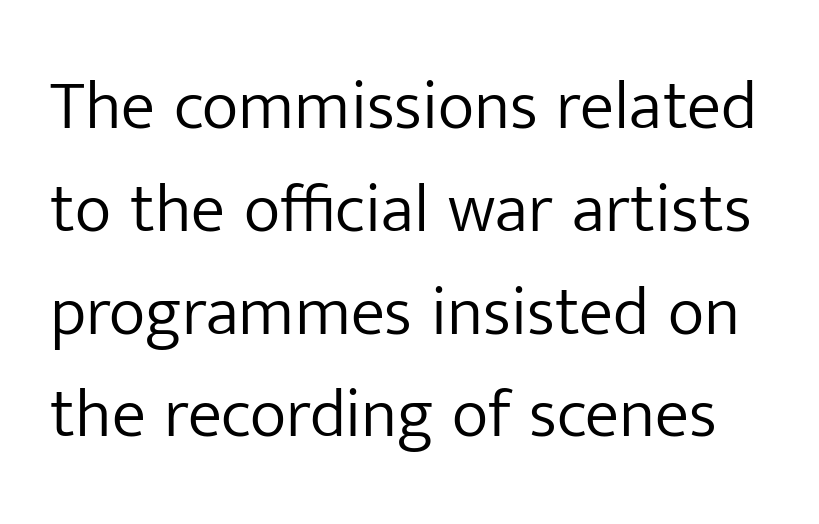
{"serif": "no", "italic": "no", "bold": "no", "weight": "light", "width": "normal", "stroke_contrast": "low", "x_height": "medium", "monospaced": "no", "underline": "no", "line_spacing": "normal", "line_spacing_ratio": 1.49, "letter_spacing": "normal", "letter_spacing_em": 0.0, "glyph_px": 69}
